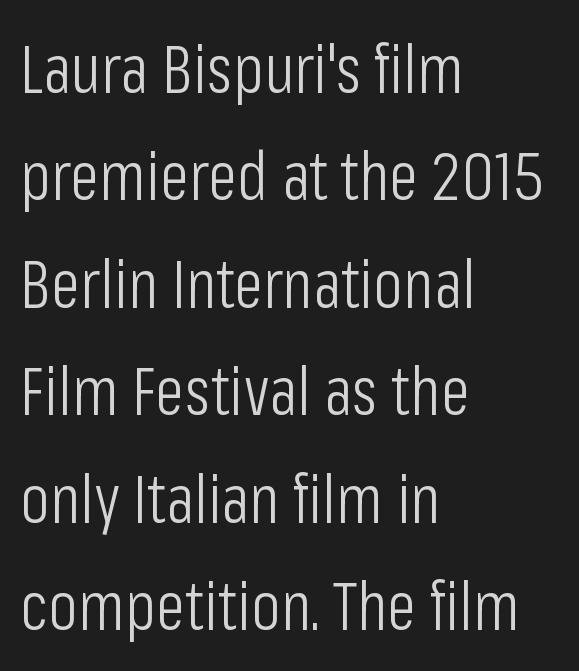
{"serif": "no", "italic": "no", "bold": "no", "weight": "light", "width": "condensed", "stroke_contrast": "low", "x_height": "medium", "monospaced": "no", "underline": "no", "align": "left", "line_spacing": "normal", "line_spacing_ratio": 1.58, "letter_spacing": "normal", "letter_spacing_em": 0.0, "glyph_px": 68}
